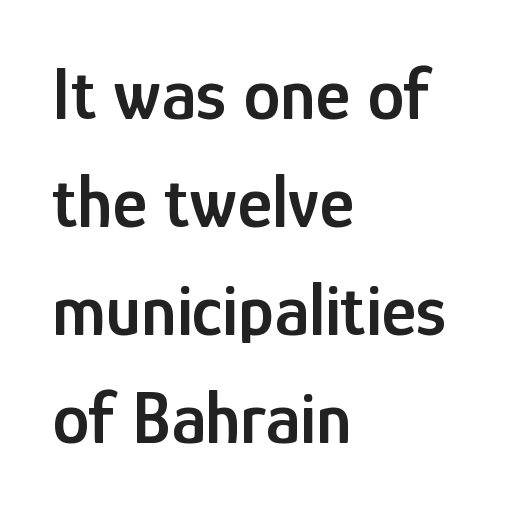
{"serif": "no", "italic": "no", "bold": "semi", "weight": "semibold", "width": "condensed", "stroke_contrast": "low", "x_height": "medium", "monospaced": "no", "underline": "no", "align": "left", "line_spacing": "normal", "line_spacing_ratio": 1.46, "letter_spacing": "normal", "letter_spacing_em": 0.0, "glyph_px": 74}
